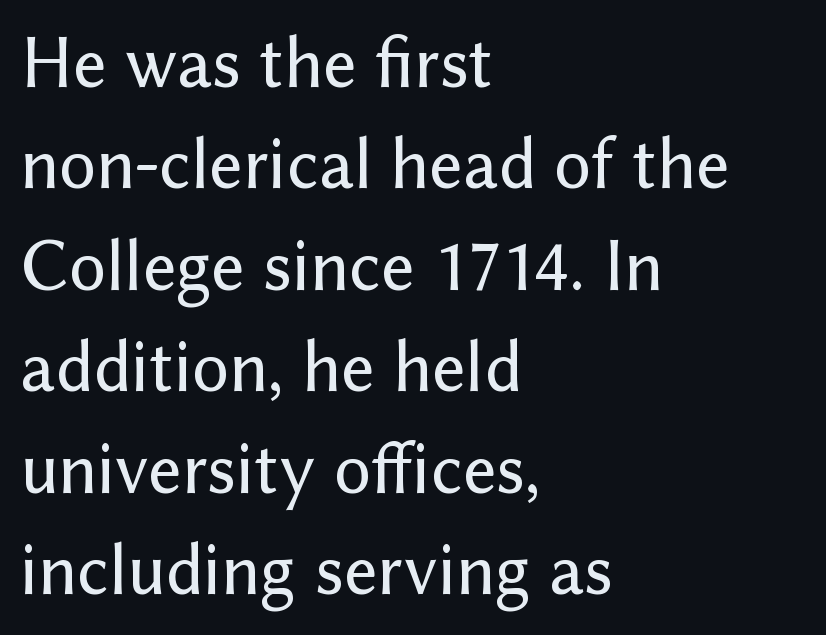
Q: Is the text italic (slanted)? A: No, it is upright.
Q: Is the typeface a serif or a sans-serif typeface? A: Sans-serif.
Q: Is the text underlined? A: No.
Q: How is the paragraph aligned? A: Left-aligned.
Q: Is the spacing between letters normal or unusually wide? A: Normal.
Q: Is the spacing between lines tight, normal or loose? A: Normal.
Q: Width (condensed, normal, or wide)? A: Normal.
Q: Stroke contrast? A: Low.
Q: x-height? A: Medium.
Q: Monospaced? A: No.
